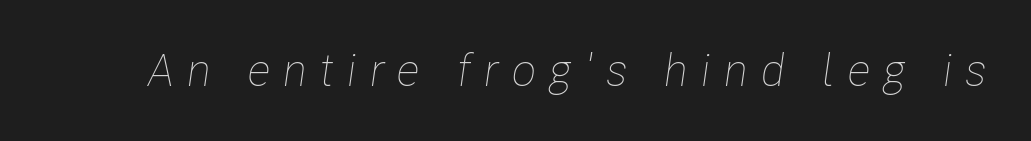
Q: Is the text bold? A: No.
Q: Is the text italic (slanted)? A: Yes, it leans right by about 8 degrees.
Q: Is the text underlined? A: No.
Q: Is the spacing between letters normal or unusually wide? A: Unusually wide.
Q: Width (condensed, normal, or wide)? A: Condensed.
Q: Stroke contrast? A: Low.
Q: x-height? A: Medium.
Q: Monospaced? A: No.
